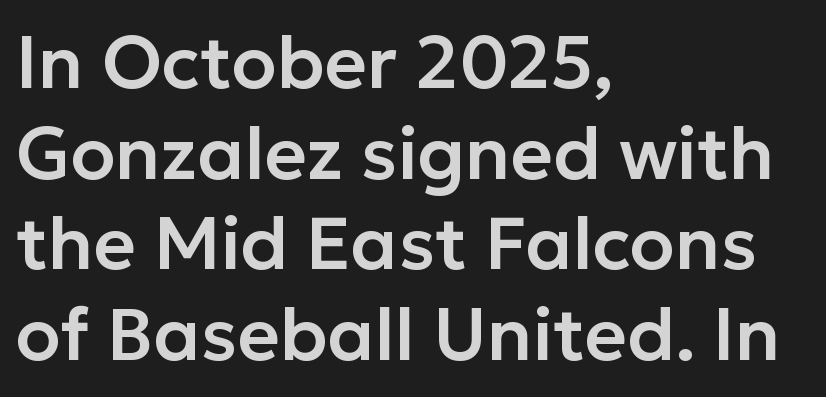
Q: Is the text italic (slanted)? A: No, it is upright.
Q: Is the typeface a serif or a sans-serif typeface? A: Sans-serif.
Q: Is the text underlined? A: No.
Q: How is the paragraph aligned? A: Left-aligned.
Q: Is the spacing between letters normal or unusually wide? A: Normal.
Q: Width (condensed, normal, or wide)? A: Normal.
Q: Stroke contrast? A: Low.
Q: x-height? A: Medium.
Q: Monospaced? A: No.
